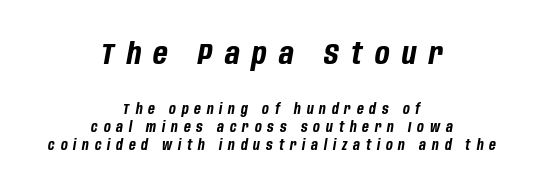
Q: Is the text bold? A: Yes.
Q: Is the text italic (slanted)? A: Yes, it leans right by about 10 degrees.
Q: Is the text underlined? A: No.
Q: How is the paragraph aligned? A: Centered.
Q: Is the spacing between letters normal or unusually wide? A: Unusually wide.
Q: Is the spacing between lines tight, normal or loose? A: Normal.
Q: Which block of text is set in a larger size, the first (top) or the second (bottom)? A: The first (top) one.
Q: Width (condensed, normal, or wide)? A: Condensed.
Q: Stroke contrast? A: Low.
Q: x-height? A: Large.
Q: Monospaced? A: No.
